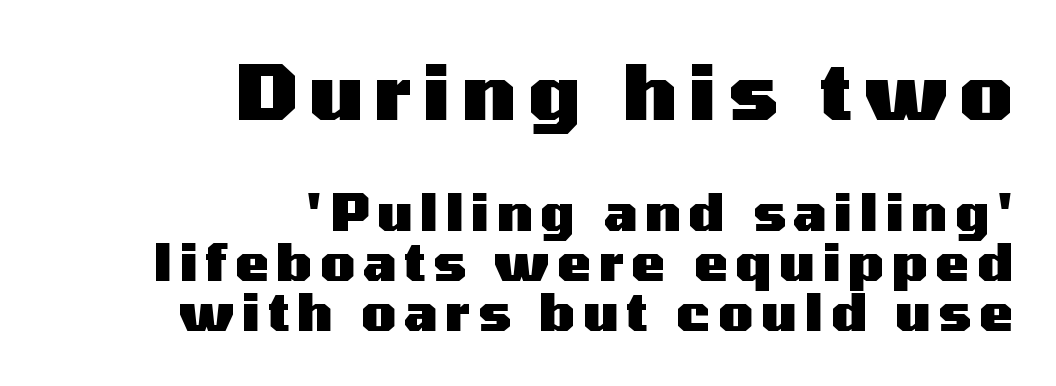
Q: Is the text bold? A: Yes.
Q: Is the text italic (slanted)? A: No, it is upright.
Q: Is the typeface a serif or a sans-serif typeface? A: Sans-serif.
Q: Is the text underlined? A: No.
Q: How is the paragraph aligned? A: Right-aligned.
Q: Is the spacing between lines tight, normal or loose? A: Tight.
Q: Which block of text is set in a larger size, the first (top) or the second (bottom)? A: The first (top) one.
Q: Width (condensed, normal, or wide)? A: Wide.
Q: Stroke contrast? A: Medium.
Q: x-height? A: Medium.
Q: Monospaced? A: No.
